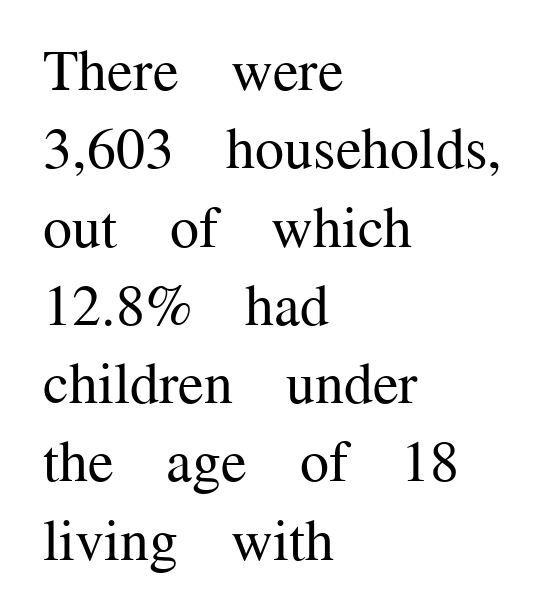
Q: Is the text bold? A: No.
Q: Is the text italic (slanted)? A: No, it is upright.
Q: Is the typeface a serif or a sans-serif typeface? A: Serif.
Q: Is the text underlined? A: No.
Q: How is the paragraph aligned? A: Left-aligned.
Q: Is the spacing between letters normal or unusually wide? A: Normal.
Q: Is the spacing between lines tight, normal or loose? A: Normal.
Q: Width (condensed, normal, or wide)? A: Normal.
Q: Stroke contrast? A: Medium.
Q: x-height? A: Medium.
Q: Monospaced? A: No.
